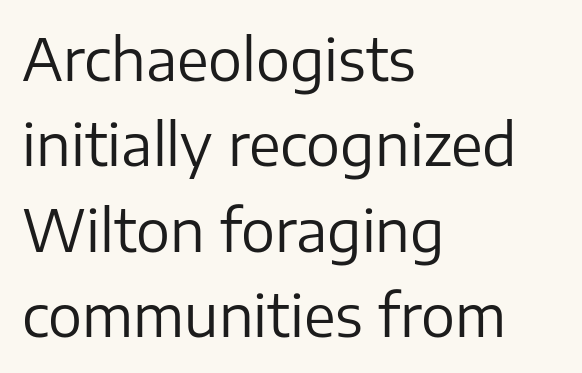
The block of text has a typical density, with ordinary space between rows. What stands out about the letter spacing? Nothing — it is the standard amount. To sum up the face: it is a sans, with no serifs. The paragraph shown leans on its left margin. Honestly, there is no underline to notice here at all. A typesetter would mark this as roman, not italic.
